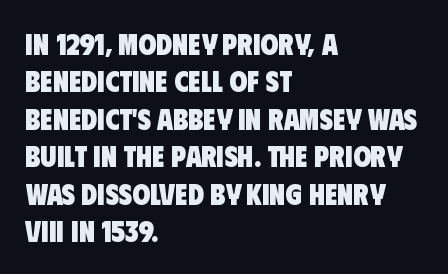
Here the designer chose a conventional face with non-uniform glyph widths. Typeset ragged right — the left edge is the straight one. The rendering keeps characters at their native spacing. Students, this is bold: see how much ink each stroke carries. Unmarked baselines from the first word to the last.
